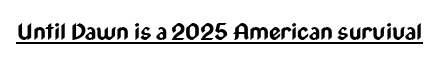
{"italic": "no", "bold": "yes", "underline": "yes", "letter_spacing": "normal", "letter_spacing_em": 0.0, "glyph_px": 23}
